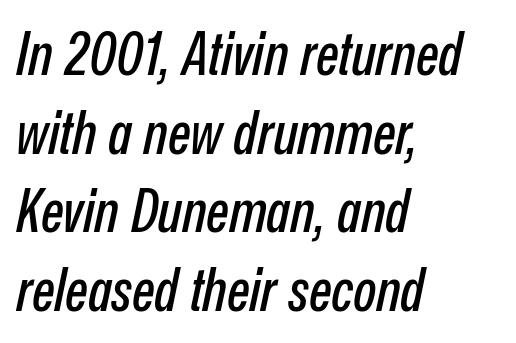
The image shows 60 px condensed type, italic (leaning right); set left-aligned, normal line spacing (1.31x), normal letter spacing, not underlined; low stroke contrast and a medium x-height.
